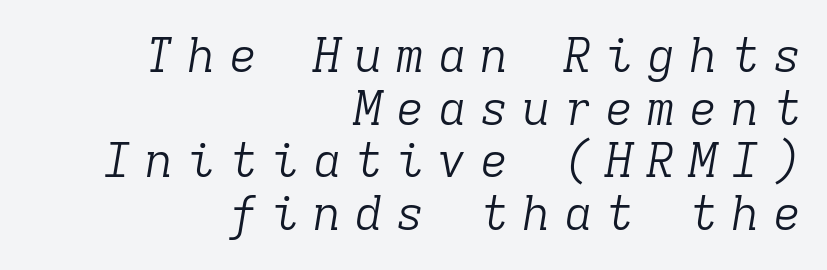
{"serif": "yes", "italic": "yes", "lean": "right", "slant_degrees": 9, "bold": "no", "weight": "light", "width": "normal", "stroke_contrast": "low", "x_height": "medium", "monospaced": "yes", "underline": "no", "align": "right", "line_spacing": "tight", "line_spacing_ratio": 1.12, "letter_spacing": "wide", "letter_spacing_em": 0.29, "glyph_px": 47}
